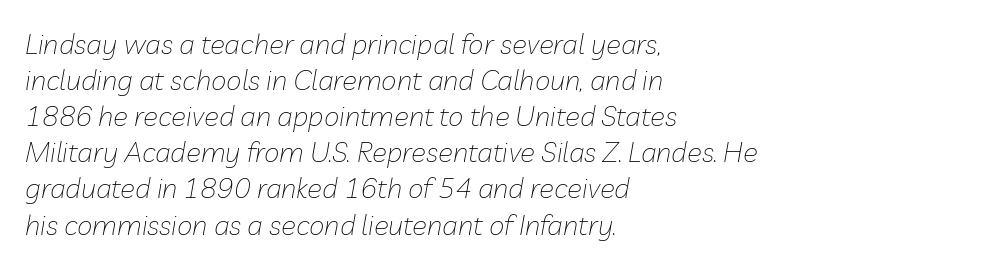
Q: Is the text bold? A: No.
Q: Is the text italic (slanted)? A: Yes, it leans right by about 10 degrees.
Q: Is the text underlined? A: No.
Q: How is the paragraph aligned? A: Left-aligned.
Q: Is the spacing between letters normal or unusually wide? A: Normal.
Q: Is the spacing between lines tight, normal or loose? A: Normal.
Q: Width (condensed, normal, or wide)? A: Normal.
Q: Stroke contrast? A: Low.
Q: x-height? A: Medium.
Q: Monospaced? A: No.
